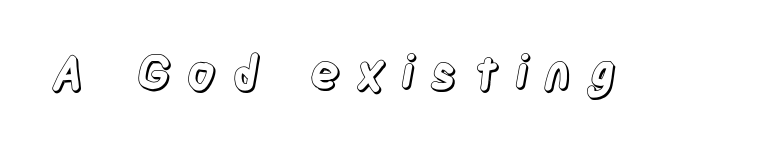
Note the varied advance widths — an 'i' is clearly narrower than an 'm'. What stands out about the letter spacing? Its width — letters are far apart. Has an underline been added? It has not.
